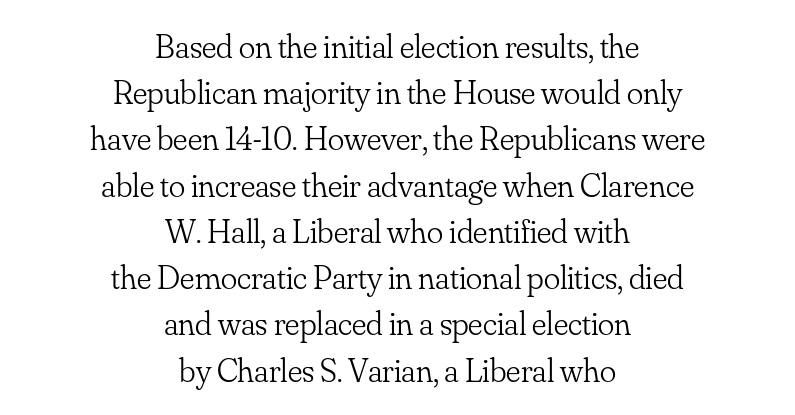
The tracking reads as untouched default to a designer's eye. Serif or sans? Serif — the stroke terminals have little feet. In terms of leading, this rendering sits right in the middle. Spacing verdict: proportional, widths tailored to each character.
